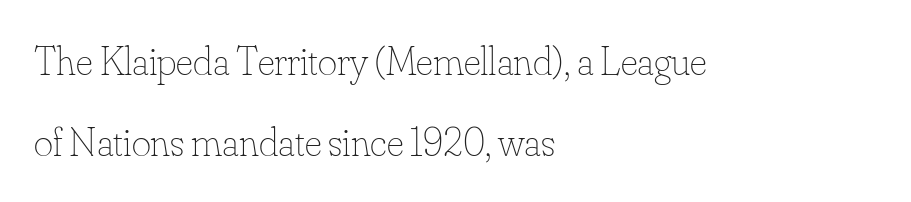
The image shows 41 px thin type, upright; set left-aligned, loose line spacing (1.98x), normal letter spacing, not underlined; low stroke contrast and a small x-height.
